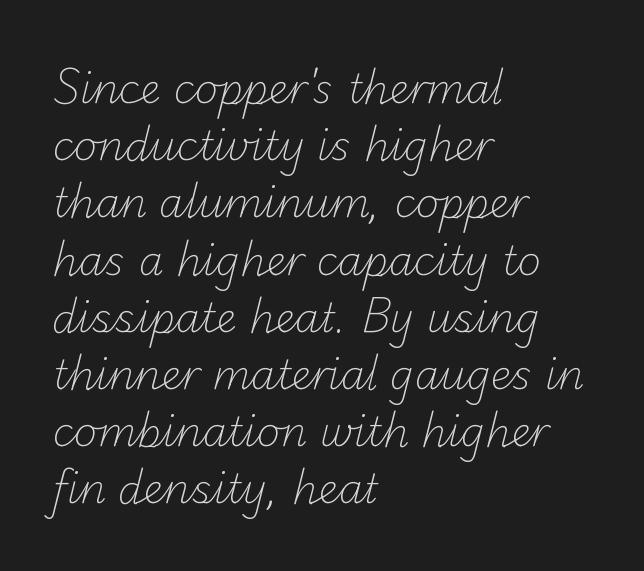
{"serif": "no", "bold": "no", "weight": "light", "width": "normal", "stroke_contrast": "low", "x_height": "small", "monospaced": "no", "underline": "no", "align": "left", "line_spacing": "normal", "line_spacing_ratio": 1.43, "letter_spacing": "normal", "letter_spacing_em": 0.0, "glyph_px": 40}
